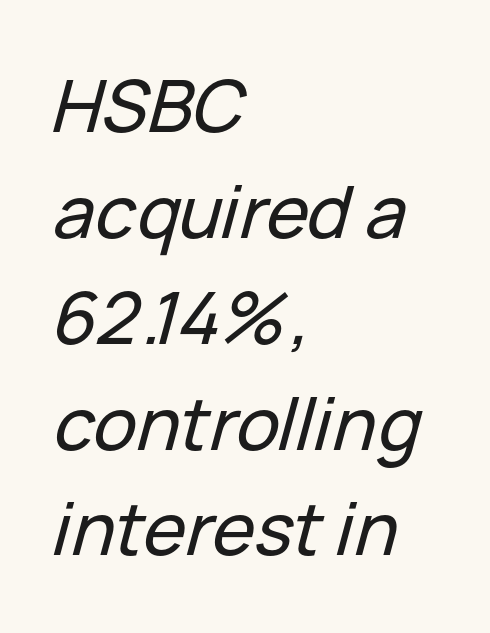
A student would call this left alignment; a typographer would say flush left, rag right. Observe the lean: these are italic letterforms. Note the varied advance widths — an 'i' is clearly narrower than an 'm'. These lines keep a tight, regular rhythm from letter to letter. How would I describe the line gaps? Plain and ordinary.
